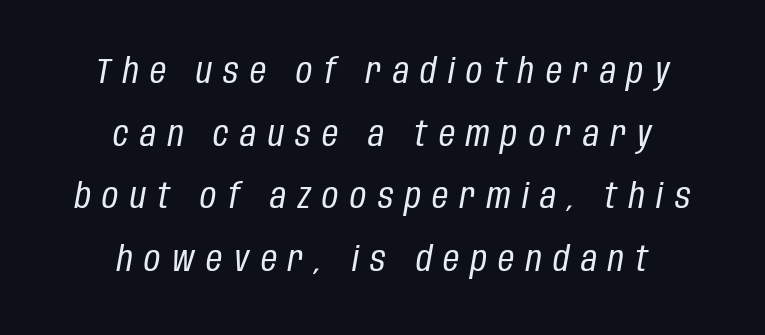
{"italic": "yes", "lean": "right", "slant_degrees": 10, "bold": "no", "weight": "regular", "width": "condensed", "stroke_contrast": "low", "x_height": "large", "monospaced": "no", "underline": "no", "align": "center", "line_spacing_ratio": 1.79, "letter_spacing": "wide", "letter_spacing_em": 0.33, "glyph_px": 35}
